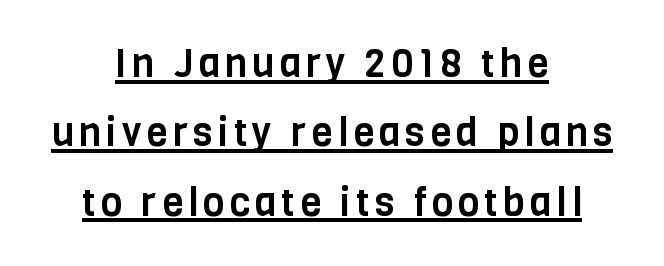
Note: no serifs on the glyphs. Quick note: not italic, upright. The typesetter chose a symmetrical, centered arrangement here. The passage shown is typed in a proportional face where columns would drift. This is underlined copy, the kind a proofreader might mark for attention.
